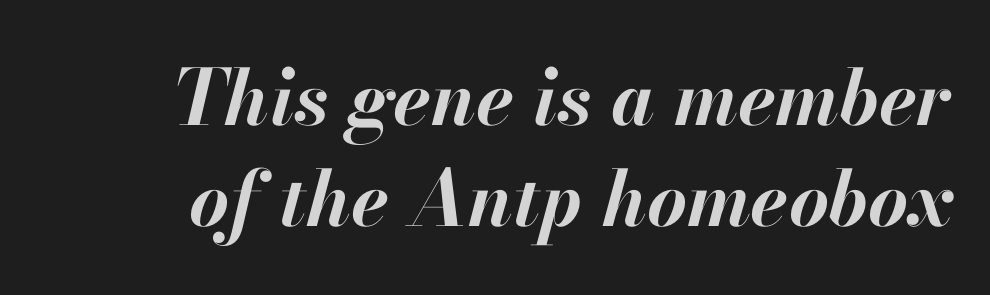
The image shows 77 px bold type, italic (leaning right); set normal line spacing (1.31x), normal letter spacing, not underlined; high stroke contrast and a small x-height.
